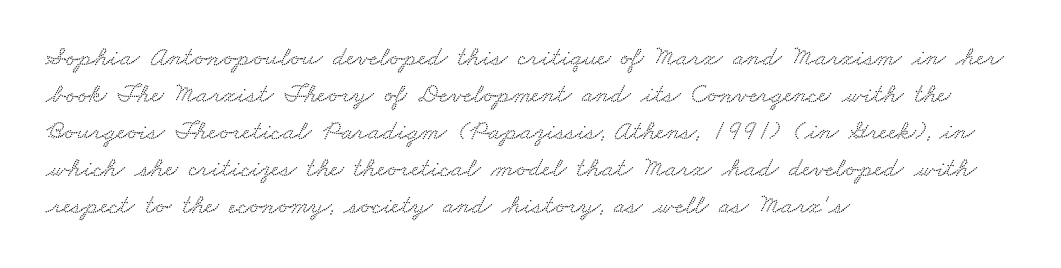
Q: Is the text underlined? A: No.
Q: How is the paragraph aligned? A: Left-aligned.
Q: Is the spacing between letters normal or unusually wide? A: Normal.
Q: Is the spacing between lines tight, normal or loose? A: Normal.
